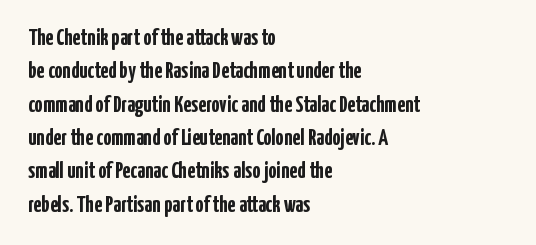
Q: Is the text bold? A: Yes.
Q: Is the text italic (slanted)? A: No, it is upright.
Q: Is the text underlined? A: No.
Q: How is the paragraph aligned? A: Left-aligned.
Q: Is the spacing between letters normal or unusually wide? A: Normal.
Q: Is the spacing between lines tight, normal or loose? A: Normal.
